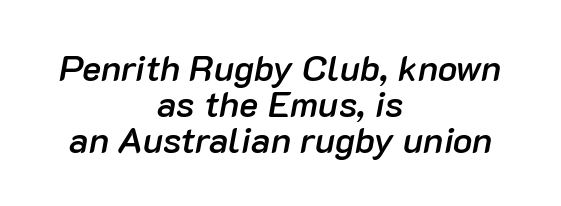
Letters rest on an invisible, unmarked baseline. Each letter keeps its own natural width here, so spacing adapts to shape. These words are printed semibold, heavier than regular yet not bold. The rendering applies a slant to the glyphs. One glance says dense: line gaps are narrower than usual. The passage is arranged like a title page — every line centered.
